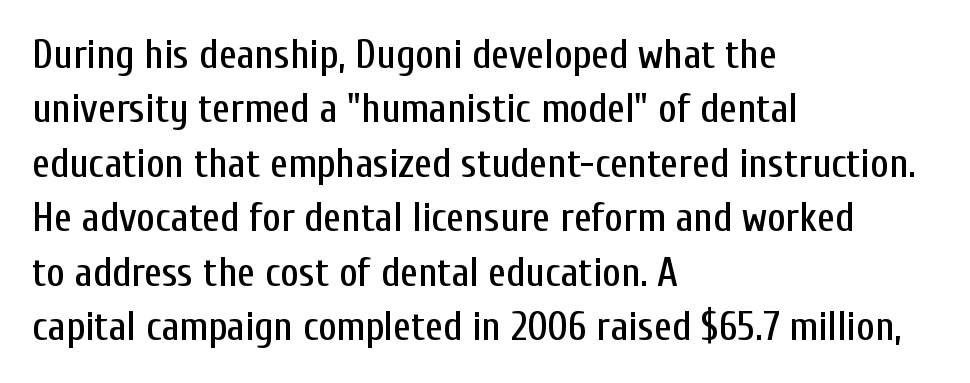
{"serif": "no", "italic": "no", "width": "condensed", "stroke_contrast": "low", "x_height": "medium", "monospaced": "no", "underline": "no", "align": "left", "line_spacing": "normal", "line_spacing_ratio": 1.36, "letter_spacing": "normal", "letter_spacing_em": 0.0, "glyph_px": 40}
